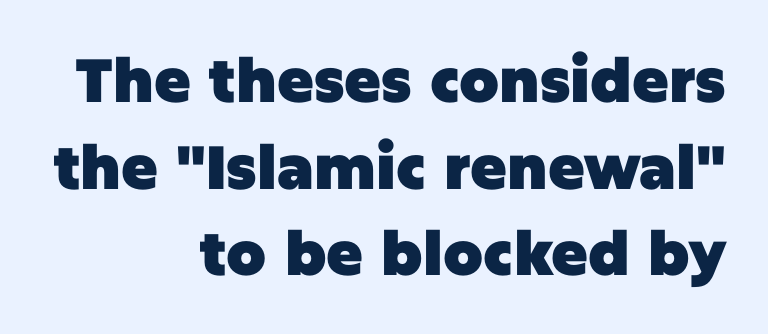
The image shows 61 px heavy sans-serif type, upright; set right-aligned, normal line spacing (1.42x), normal letter spacing, not underlined; low stroke contrast and a large x-height.
